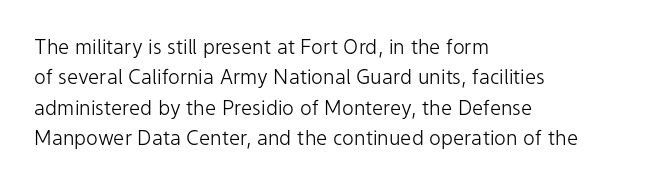
The typesetting does not lean heavy: it is not bold. Words appear dense and cohesive because spacing is normal. Every character sits straight up, as roman type does. What's the leading like? Ordinary, nothing unusual. Glance below the letters and you will spot only blank space.
